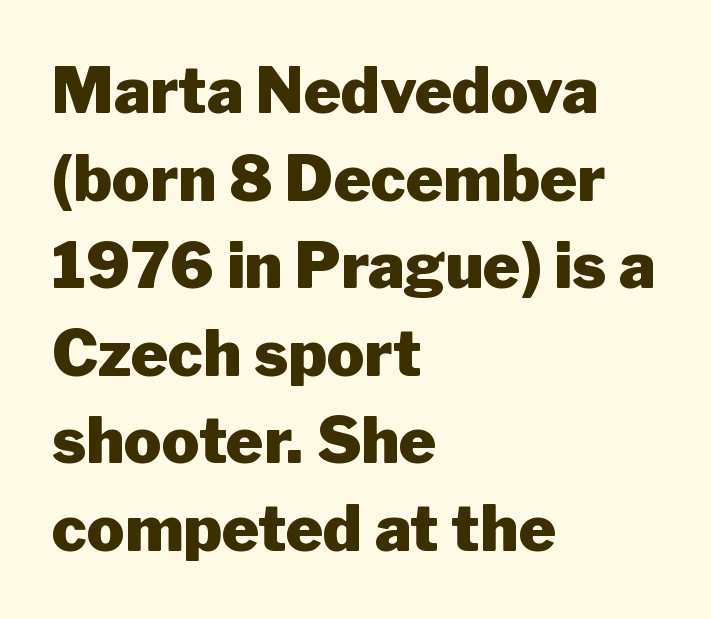
The image shows 63 px heavy sans-serif type, upright; set left-aligned, normal line spacing (1.39x), normal letter spacing, not underlined; low stroke contrast and a medium x-height.
